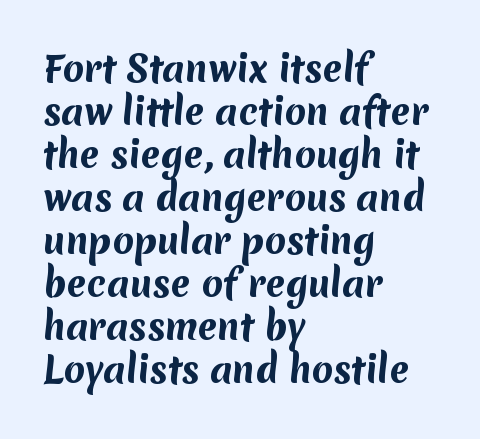
The image shows 35 px bold sans-serif type; set left-aligned, line spacing 1.23x, normal letter spacing, not underlined; medium stroke contrast and a medium x-height.
